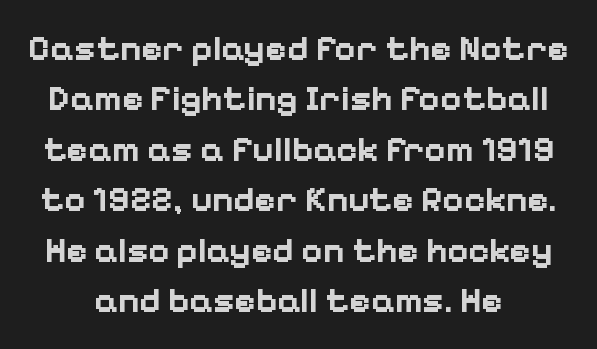
Q: Is the text bold? A: Yes.
Q: Is the text italic (slanted)? A: No, it is upright.
Q: Is the typeface a serif or a sans-serif typeface? A: Sans-serif.
Q: Is the text underlined? A: No.
Q: Is the spacing between letters normal or unusually wide? A: Normal.
Q: Is the spacing between lines tight, normal or loose? A: Normal.
Q: Width (condensed, normal, or wide)? A: Normal.
Q: Stroke contrast? A: Low.
Q: x-height? A: Medium.
Q: Monospaced? A: No.
